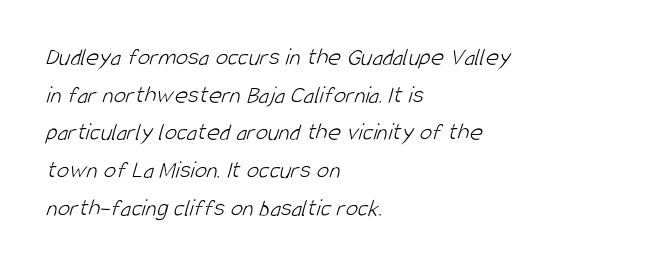
Q: Is the text bold? A: No.
Q: Is the text underlined? A: No.
Q: How is the paragraph aligned? A: Left-aligned.
Q: Is the spacing between letters normal or unusually wide? A: Normal.
Q: Is the spacing between lines tight, normal or loose? A: Normal.
